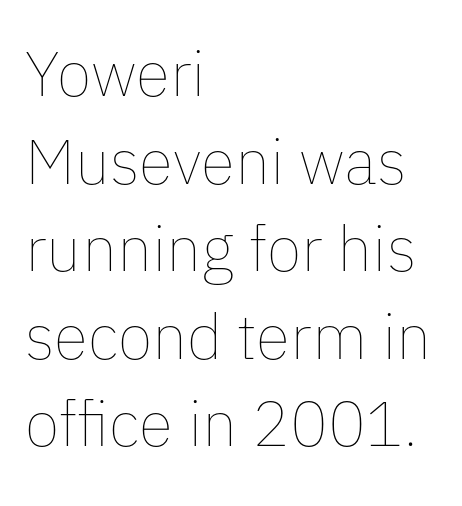
These lines keep a tight, regular rhythm from letter to letter. A quiet, ordinary-to-light weight characterises the typeface. Rendered with straight, roman letterforms. Looks like regular typesetting: each glyph gets only the width it needs.
